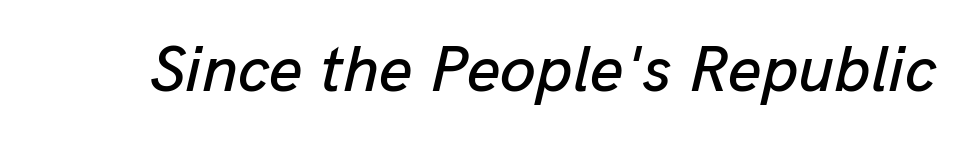
{"italic": "yes", "lean": "right", "slant_degrees": 13, "width": "normal", "stroke_contrast": "low", "x_height": "medium", "monospaced": "no", "underline": "no", "letter_spacing": "normal", "letter_spacing_em": 0.0, "glyph_px": 65}
